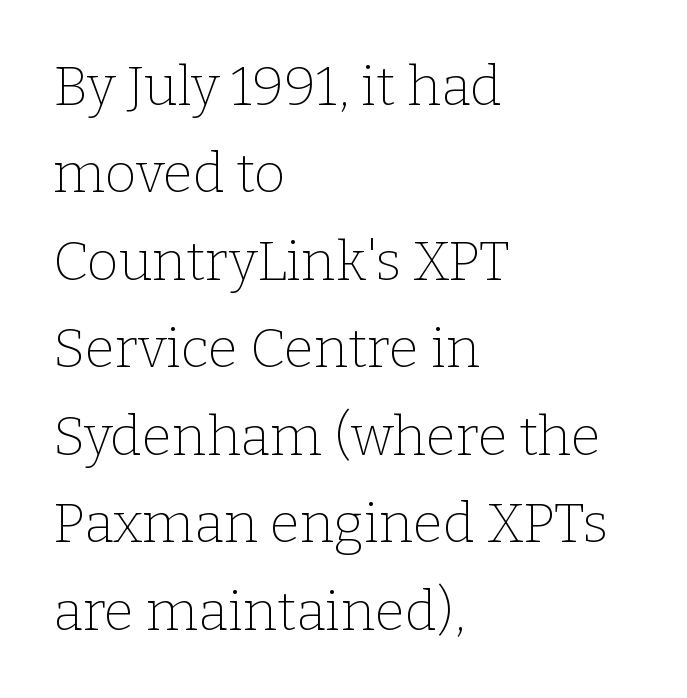
The image shows 55 px thin serif type, upright; set left-aligned, normal line spacing (1.59x), normal letter spacing, not underlined; low stroke contrast and a medium x-height.
